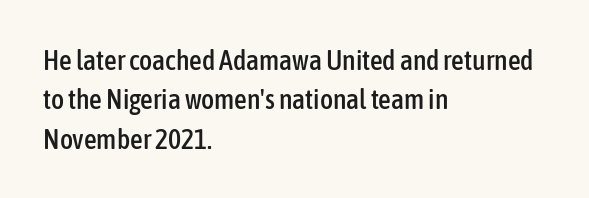
{"serif": "no", "italic": "no", "width": "condensed", "stroke_contrast": "low", "x_height": "medium", "monospaced": "no", "underline": "no", "align": "left", "line_spacing": "normal", "line_spacing_ratio": 1.41, "letter_spacing": "normal", "letter_spacing_em": 0.0, "glyph_px": 28}
